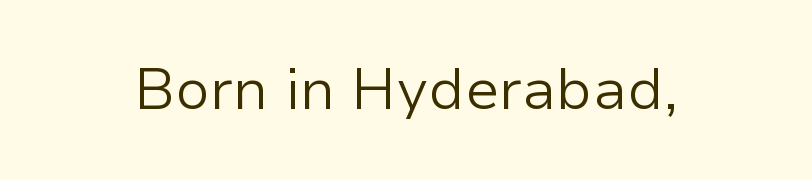
The image shows 58 px light sans-serif type, upright; set normal letter spacing, not underlined; low stroke contrast and a medium x-height.
